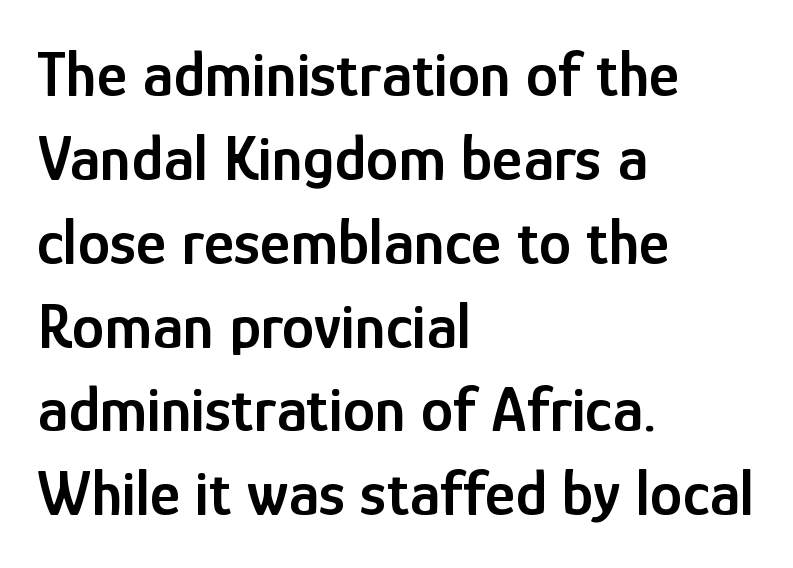
{"serif": "no", "italic": "no", "bold": "semi", "weight": "semibold", "width": "condensed", "stroke_contrast": "low", "x_height": "medium", "monospaced": "no", "underline": "no", "align": "left", "line_spacing": "normal", "line_spacing_ratio": 1.29, "letter_spacing": "normal", "letter_spacing_em": 0.0, "glyph_px": 65}
